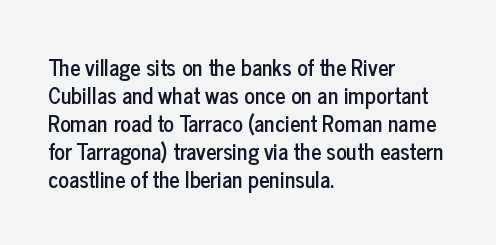
{"italic": "no", "underline": "no", "align": "left", "line_spacing": "normal", "line_spacing_ratio": 1.27, "letter_spacing": "normal", "letter_spacing_em": 0.0, "glyph_px": 22}
